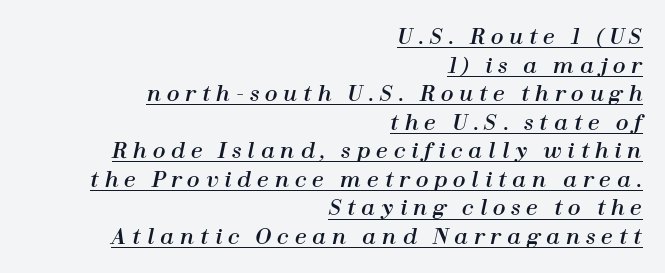
Yep, that's italic — everything's leaning. The line-height multiplier appears to be the usual default. Characters follow at a spacing far wider than the type designer built in. Honestly, the underline is the first thing you notice here. Typeset ragged left — the right edge is the straight one.
